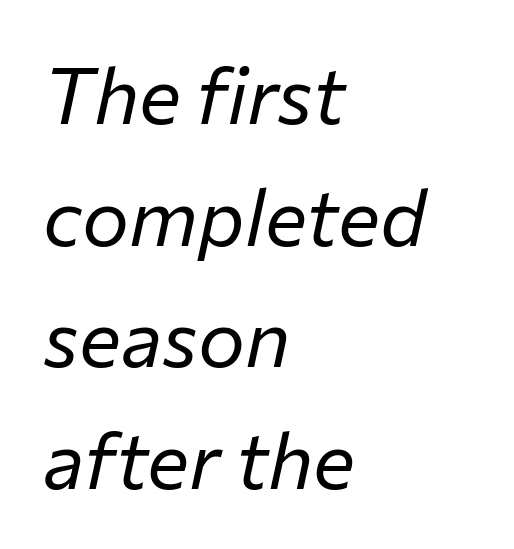
The image shows 79 px regular-weight type, italic (leaning right); set left-aligned, normal line spacing (1.54x), normal letter spacing, not underlined; low stroke contrast and a medium x-height.
